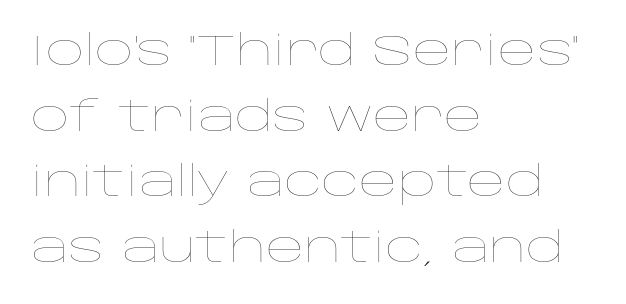
{"italic": "no", "bold": "no", "weight": "thin", "width": "wide", "stroke_contrast": "low", "x_height": "large", "monospaced": "no", "underline": "no", "align": "left", "line_spacing": "normal", "line_spacing_ratio": 1.56, "letter_spacing": "normal", "letter_spacing_em": 0.0, "glyph_px": 42}
